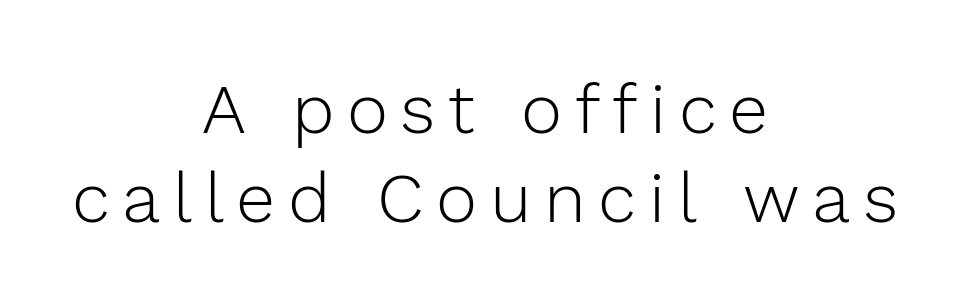
Regular leading. Every character sits straight up, as roman type does. Ink coverage per letter is moderate at most. The text was rendered using a sans face with plain stroke endings. The lines in this sample share a center point and differ in where they start and stop.
